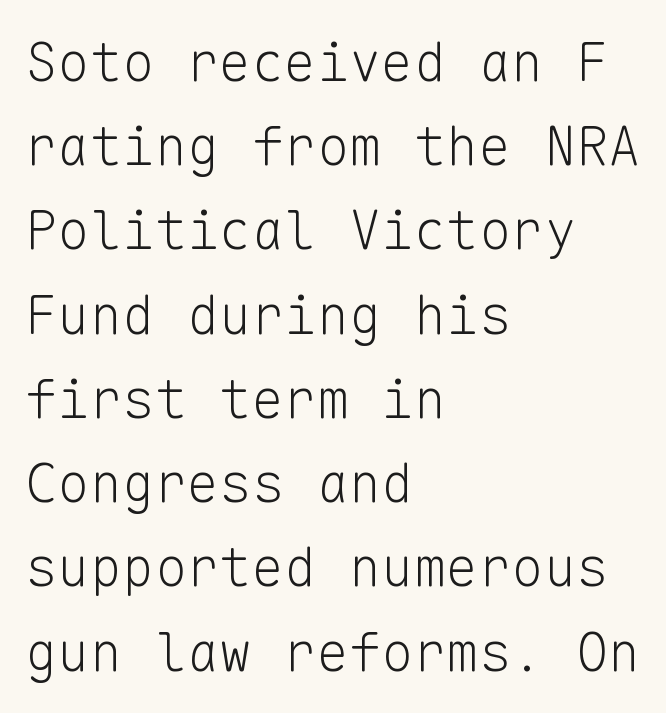
{"serif": "no", "italic": "no", "bold": "no", "weight": "light", "width": "normal", "stroke_contrast": "low", "x_height": "medium", "monospaced": "yes", "underline": "no", "align": "left", "line_spacing": "normal", "line_spacing_ratio": 1.56, "letter_spacing": "normal", "letter_spacing_em": 0.0, "glyph_px": 54}
